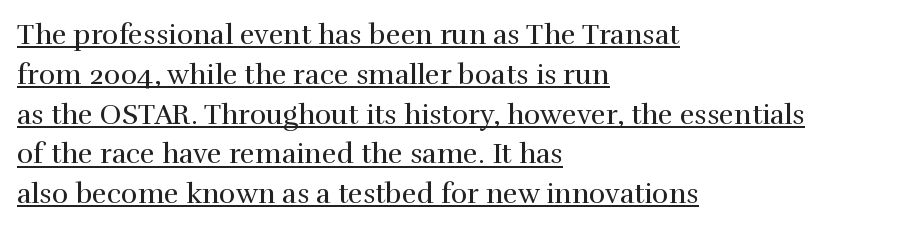
Q: Is the text bold? A: No.
Q: Is the text italic (slanted)? A: No, it is upright.
Q: Is the typeface a serif or a sans-serif typeface? A: Serif.
Q: Is the text underlined? A: Yes.
Q: How is the paragraph aligned? A: Left-aligned.
Q: Is the spacing between letters normal or unusually wide? A: Normal.
Q: Is the spacing between lines tight, normal or loose? A: Normal.
Q: Width (condensed, normal, or wide)? A: Normal.
Q: x-height? A: Medium.
Q: Monospaced? A: No.
